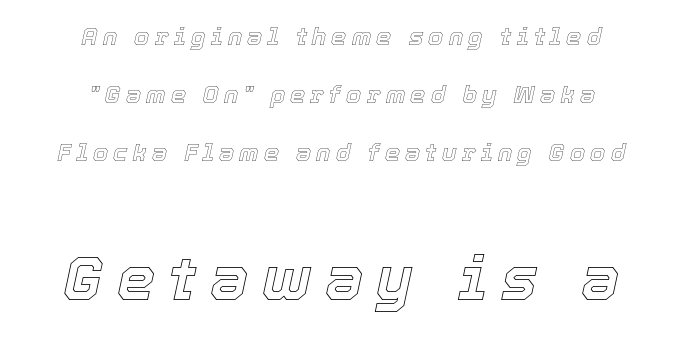
{"italic": "yes", "lean": "right", "slant_degrees": 12, "width": "normal", "x_height": "medium", "monospaced": "no", "underline": "no", "align": "center", "line_spacing": "loose", "line_spacing_ratio": 2.41, "letter_spacing": "wide", "letter_spacing_em": 0.22, "larger_block": "second", "size_ratio": 2.54, "glyph_px": 61}
